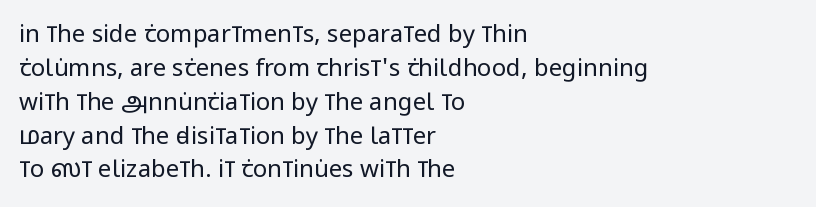
{"italic": "no", "bold": "no", "underline": "no", "align": "left", "line_spacing": "normal", "line_spacing_ratio": 1.41, "letter_spacing": "normal", "letter_spacing_em": 0.0, "glyph_px": 24}
